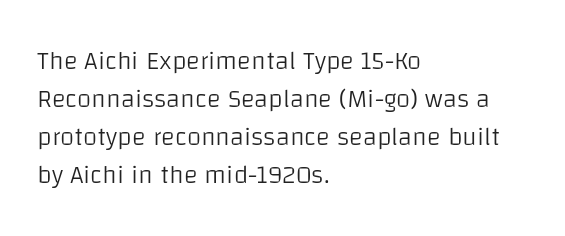
The image shows 26 px text type, upright; set left-aligned, normal line spacing (1.46x), normal letter spacing, not underlined.
